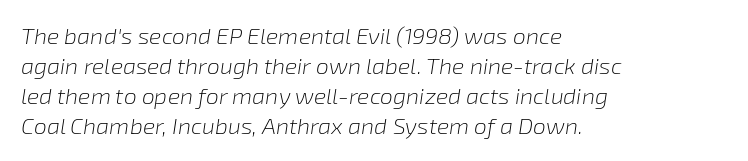
{"italic": "yes", "lean": "right", "slant_degrees": 8, "bold": "no", "underline": "no", "align": "left", "line_spacing": "normal", "line_spacing_ratio": 1.31, "letter_spacing": "normal", "letter_spacing_em": 0.0, "glyph_px": 23}
